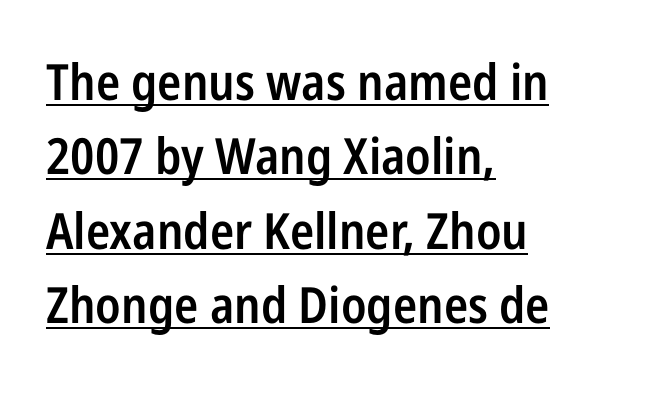
Q: Is the text bold? A: Semi-bold.
Q: Is the text italic (slanted)? A: No, it is upright.
Q: Is the typeface a serif or a sans-serif typeface? A: Sans-serif.
Q: Is the text underlined? A: Yes.
Q: How is the paragraph aligned? A: Left-aligned.
Q: Is the spacing between letters normal or unusually wide? A: Normal.
Q: Is the spacing between lines tight, normal or loose? A: Normal.
Q: Width (condensed, normal, or wide)? A: Condensed.
Q: Stroke contrast? A: Low.
Q: x-height? A: Medium.
Q: Monospaced? A: No.
